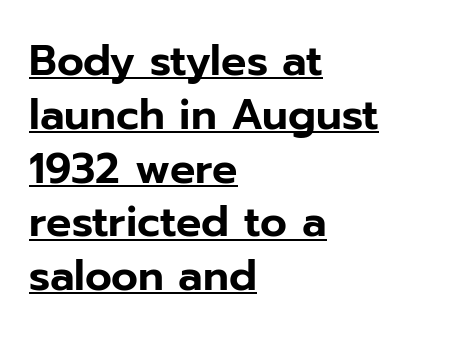
In terms of letterform style, serifs are entirely absent. The letterforms sit shoulder to shoulder at normal distance. Leftover space on each line is placed entirely after the last word. These characters rest on top of a visible drawn line. The specimen reads as upright at a glance.
